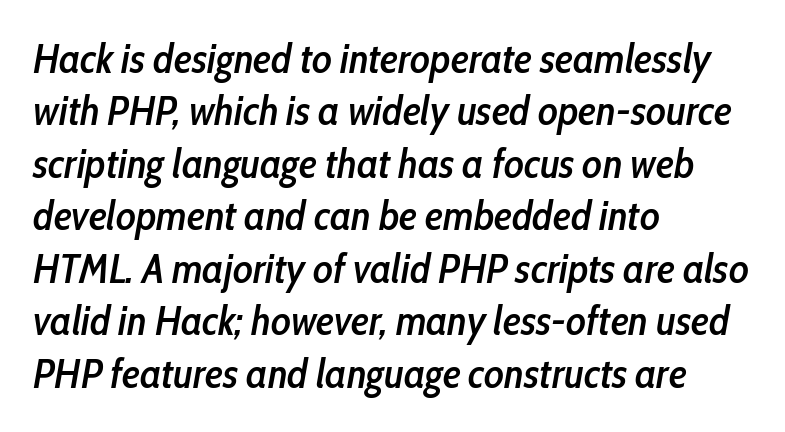
{"italic": "yes", "lean": "right", "slant_degrees": 10, "bold": "semi", "weight": "semibold", "width": "condensed", "stroke_contrast": "low", "x_height": "medium", "monospaced": "no", "underline": "no", "align": "left", "line_spacing": "normal", "line_spacing_ratio": 1.28, "letter_spacing": "normal", "letter_spacing_em": 0.0, "glyph_px": 41}
